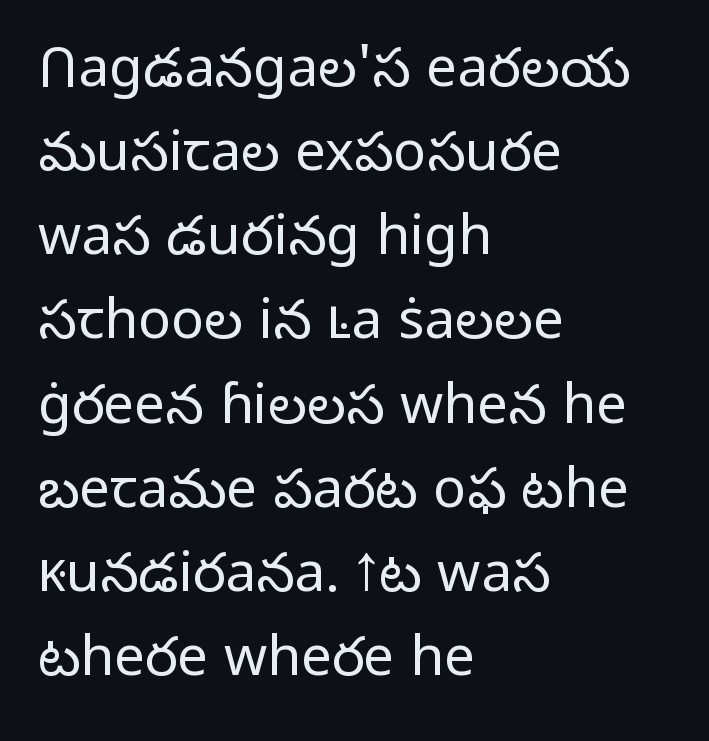
{"serif": "no", "italic": "no", "bold": "no", "weight": "light", "width": "normal", "stroke_contrast": "low", "x_height": "medium", "monospaced": "no", "underline": "no", "align": "left", "line_spacing": "normal", "line_spacing_ratio": 1.53, "letter_spacing": "normal", "letter_spacing_em": 0.0, "glyph_px": 55}
